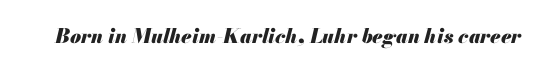
The image shows 20 px bold type, italic (leaning right); set normal letter spacing, not underlined.
